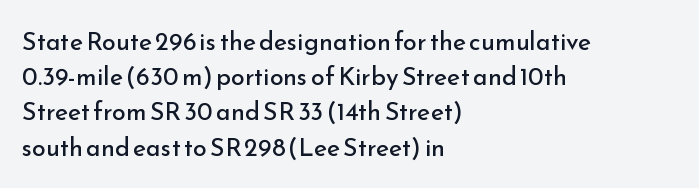
{"italic": "no", "bold": "no", "underline": "no", "align": "left", "line_spacing": "normal", "line_spacing_ratio": 1.41, "letter_spacing": "normal", "letter_spacing_em": 0.0, "glyph_px": 25}
